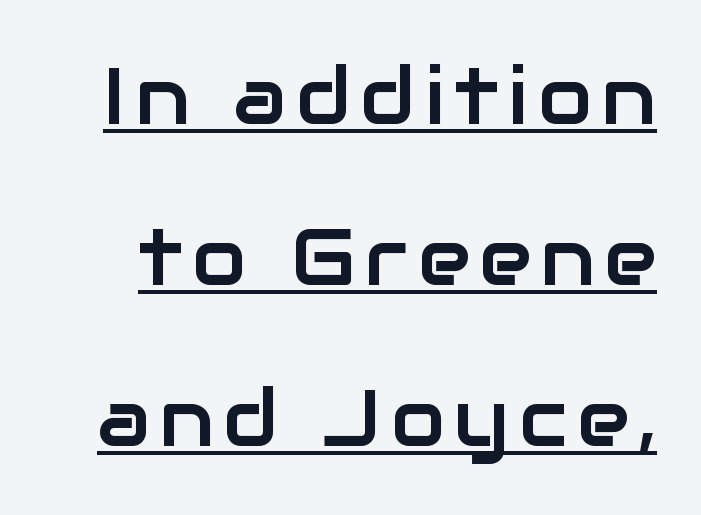
These characters rest on top of a visible drawn line. Characters remain perfectly vertical along every line. Observe the absence of serifs on each vertical stroke in this sample. A great deal of white space separates one row of letters from the next. You could not count columns in this text — the font is proportionally spaced.
